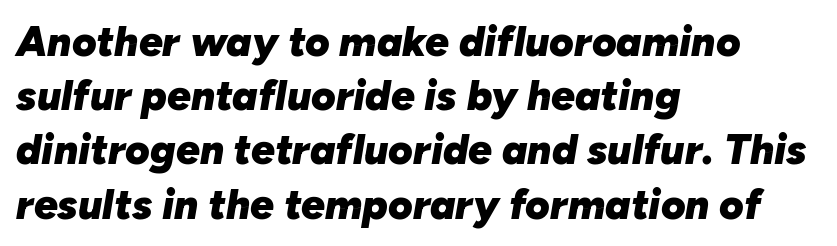
The image shows 42 px heavy type, italic (leaning right); set left-aligned, normal line spacing (1.29x), normal letter spacing, not underlined; low stroke contrast and a medium x-height.
